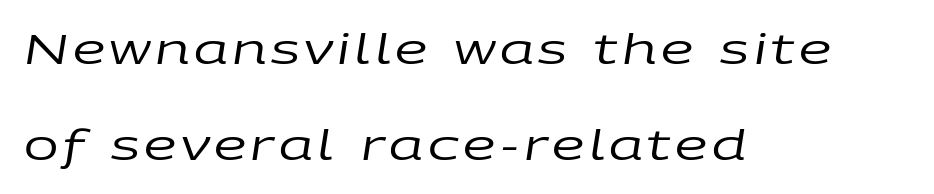
The image shows 41 px regular-weight, wide type, italic (leaning right); set left-aligned, loose line spacing (2.34x), not underlined; low stroke contrast and a large x-height.
